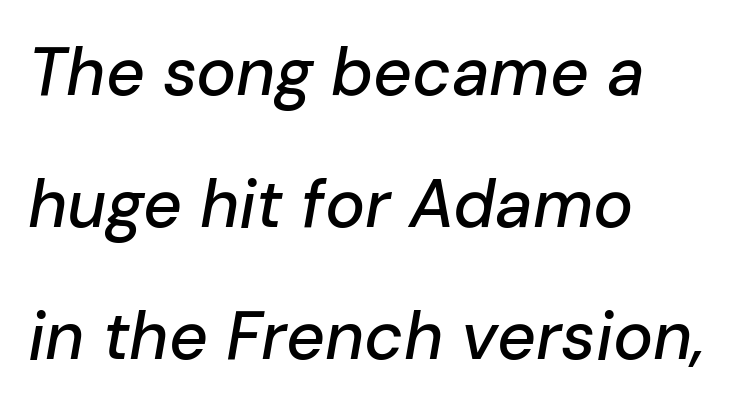
The image shows 67 px text type, italic (leaning right); set left-aligned, loose line spacing (1.97x), normal letter spacing, not underlined; low stroke contrast and a medium x-height.
